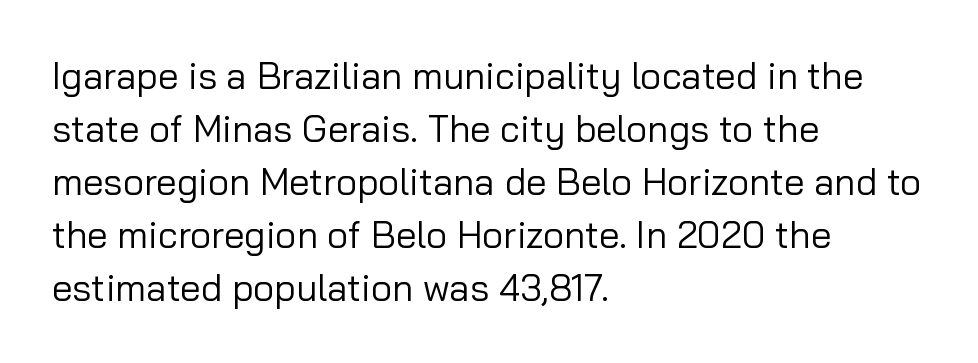
{"serif": "no", "italic": "no", "bold": "no", "weight": "regular", "width": "normal", "stroke_contrast": "low", "x_height": "medium", "monospaced": "no", "underline": "no", "align": "left", "line_spacing": "normal", "line_spacing_ratio": 1.43, "letter_spacing": "normal", "letter_spacing_em": 0.0, "glyph_px": 37}
